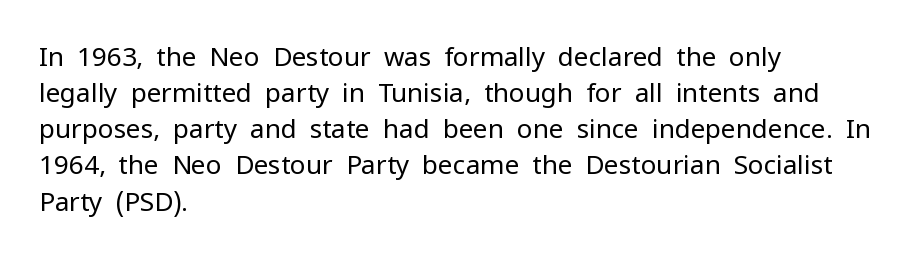
The image shows 26 px text type, upright; set left-aligned, normal line spacing (1.39x), normal letter spacing, not underlined.
